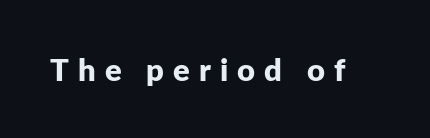
The image shows 31 px bold sans-serif type, upright; set unusually wide letter spacing (+0.29 em), not underlined; low stroke contrast and a medium x-height.
